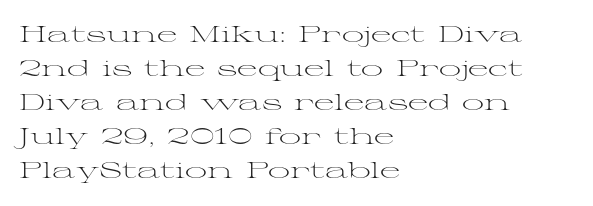
{"italic": "no", "bold": "no", "underline": "no", "align": "left", "line_spacing": "normal", "line_spacing_ratio": 1.55, "letter_spacing": "normal", "letter_spacing_em": 0.0, "glyph_px": 22}
